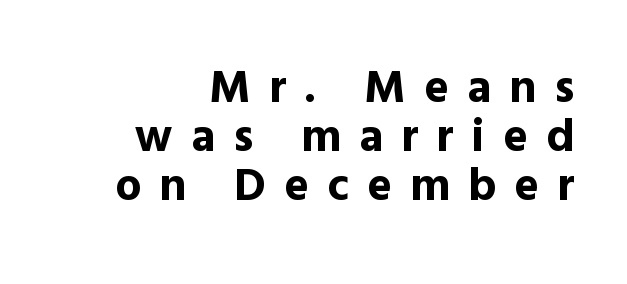
{"serif": "no", "italic": "no", "bold": "yes", "weight": "bold", "width": "normal", "x_height": "medium", "monospaced": "no", "underline": "no", "align": "right", "line_spacing": "tight", "line_spacing_ratio": 1.06, "letter_spacing": "wide", "letter_spacing_em": 0.4, "glyph_px": 46}
